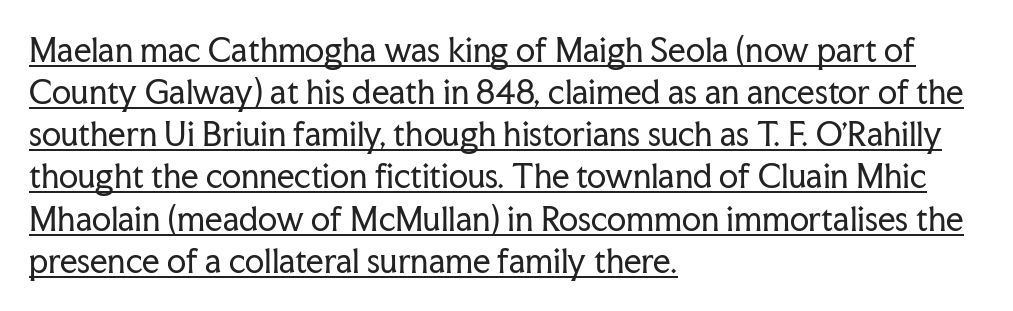
The image shows 31 px regular-weight serif type, upright; set left-aligned, normal line spacing (1.36x), normal letter spacing, underlined; low stroke contrast and a medium x-height.
